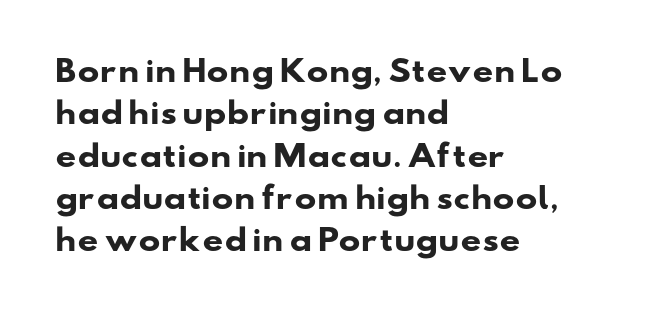
Q: Is the text bold? A: Yes.
Q: Is the typeface a serif or a sans-serif typeface? A: Sans-serif.
Q: Is the text underlined? A: No.
Q: How is the paragraph aligned? A: Left-aligned.
Q: Is the spacing between letters normal or unusually wide? A: Normal.
Q: Is the spacing between lines tight, normal or loose? A: Normal.
Q: Width (condensed, normal, or wide)? A: Wide.
Q: Stroke contrast? A: Low.
Q: x-height? A: Small.
Q: Monospaced? A: No.
